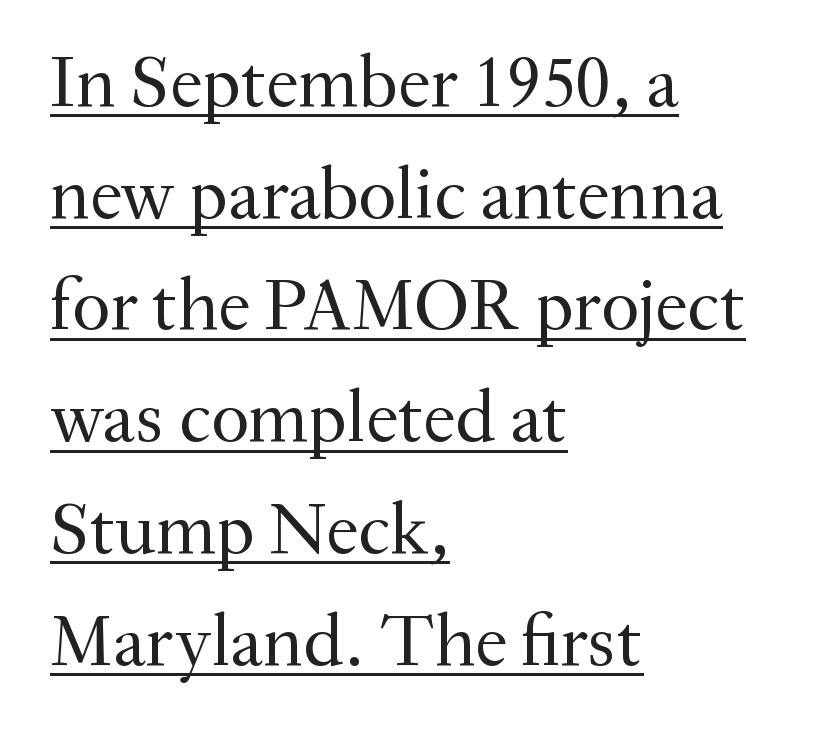
Looks like someone drew a line under every word here. When letters stand straight like this, we call the style roman or upright. Vertically, the passage feels balanced, rows spaced as you'd expect. These lines are set flush left with a ragged right edge. The type family on display is of the serif kind. No extra tracking has been applied to these lines.
